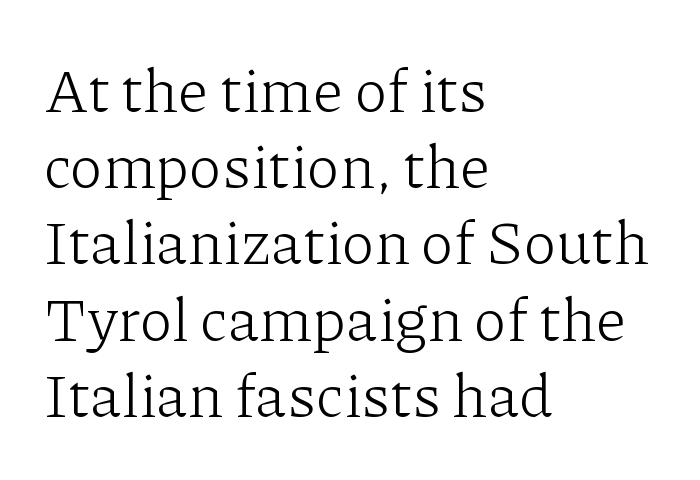
The image shows 61 px light serif type, upright; set left-aligned, normal line spacing (1.25x), normal letter spacing, not underlined; low stroke contrast and a medium x-height.
